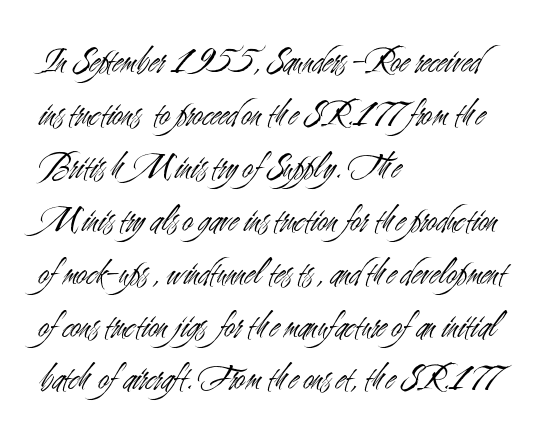
Q: Is the text bold? A: No.
Q: Is the text italic (slanted)? A: Yes.
Q: Is the typeface a serif or a sans-serif typeface? A: Sans-serif.
Q: Is the text underlined? A: No.
Q: How is the paragraph aligned? A: Left-aligned.
Q: Is the spacing between letters normal or unusually wide? A: Normal.
Q: Is the spacing between lines tight, normal or loose? A: Normal.
Q: Width (condensed, normal, or wide)? A: Condensed.
Q: Stroke contrast? A: Medium.
Q: x-height? A: Small.
Q: Monospaced? A: No.
